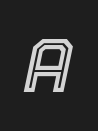
{"italic": "yes", "lean": "right", "slant_degrees": 12, "width": "normal", "x_height": "medium", "monospaced": "no", "underline": "no", "letter_spacing": "wide", "letter_spacing_em": 0.35, "glyph_px": 75}
